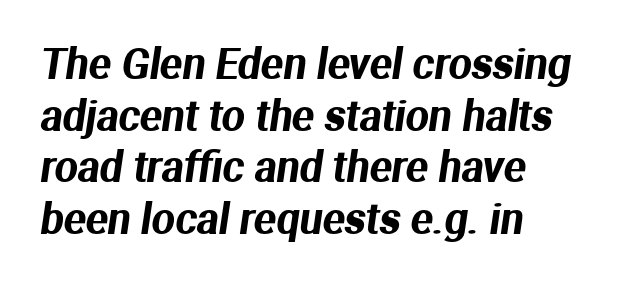
The words here are not underlined. This sample has the flowing, uneven cadence of proportional lettering. Is the block centered? No — it sits flush against the left margin. Successive baselines arrive at the customary interval.
